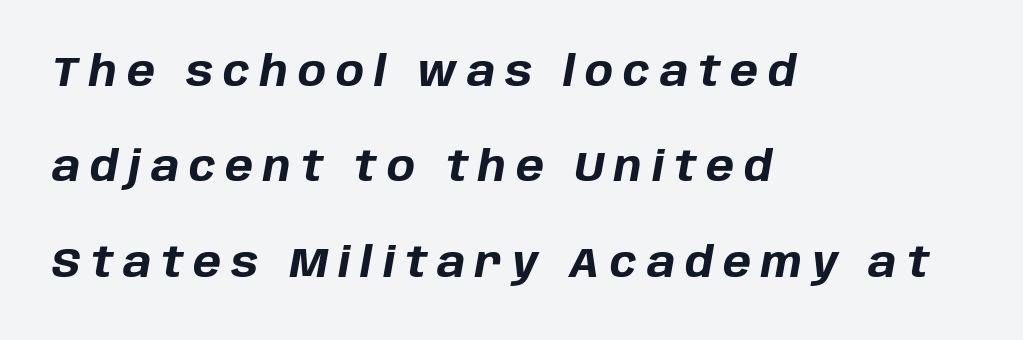
{"italic": "yes", "lean": "right", "slant_degrees": 10, "bold": "yes", "weight": "bold", "width": "normal", "stroke_contrast": "low", "x_height": "large", "monospaced": "no", "underline": "no", "align": "left", "line_spacing": "loose", "line_spacing_ratio": 2.27, "letter_spacing": "wide", "letter_spacing_em": 0.24, "glyph_px": 42}
